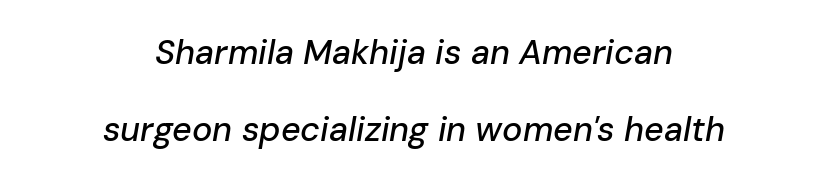
Character widths vary here, with narrow letters taking less room than wide ones. Airy leading. Centered paragraph, ragged on both sides. This sample uses an oblique cut, with every glyph tilted off the vertical.
